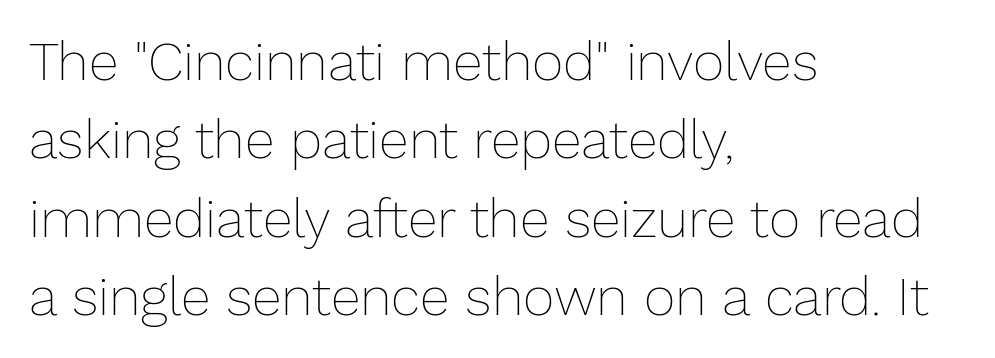
The image shows 54 px thin type, upright; set left-aligned, normal line spacing (1.45x), normal letter spacing, not underlined; low stroke contrast and a medium x-height.
